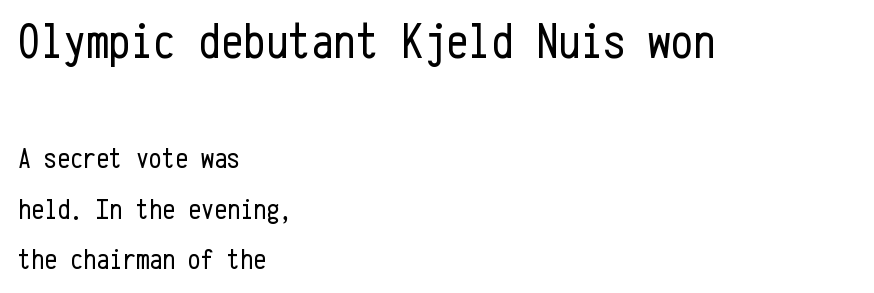
The face used here is rendered with its standard letterfit. This is sans-serif lettering, the kind often seen on screens and signage. Tall strokes in this sample are plumb rather than angled. This is not heavy type; no bold has been used. Here the designer chose a console-style face with uniform glyph widths. Each row of text sits above clean, open space.
